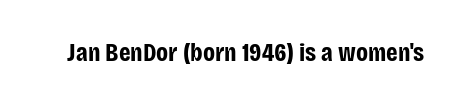
Q: Is the text bold? A: Yes.
Q: Is the text italic (slanted)? A: No, it is upright.
Q: Is the text underlined? A: No.
Q: Is the spacing between letters normal or unusually wide? A: Normal.
